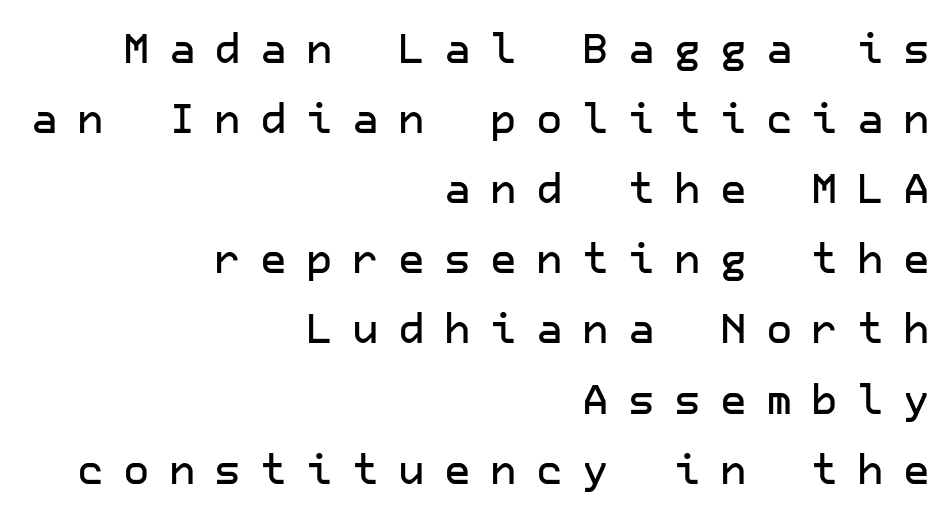
{"serif": "no", "italic": "no", "width": "normal", "stroke_contrast": "low", "x_height": "medium", "underline": "no", "align": "right", "line_spacing_ratio": 1.71, "letter_spacing": "wide", "letter_spacing_em": 0.47, "glyph_px": 41}
